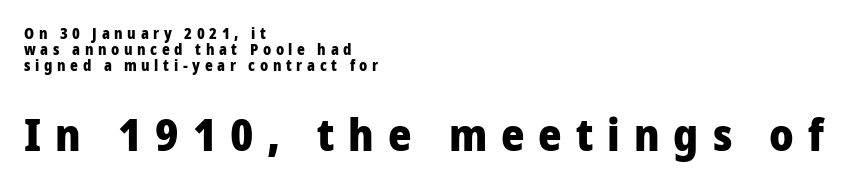
This rendering uses left alignment, leaving the right contour irregular. Whoever set this chose condensed vertical rhythm over breathing room. Here the second block reads like a headline and the first like body copy. Font category for this specimen: sans-serif.
